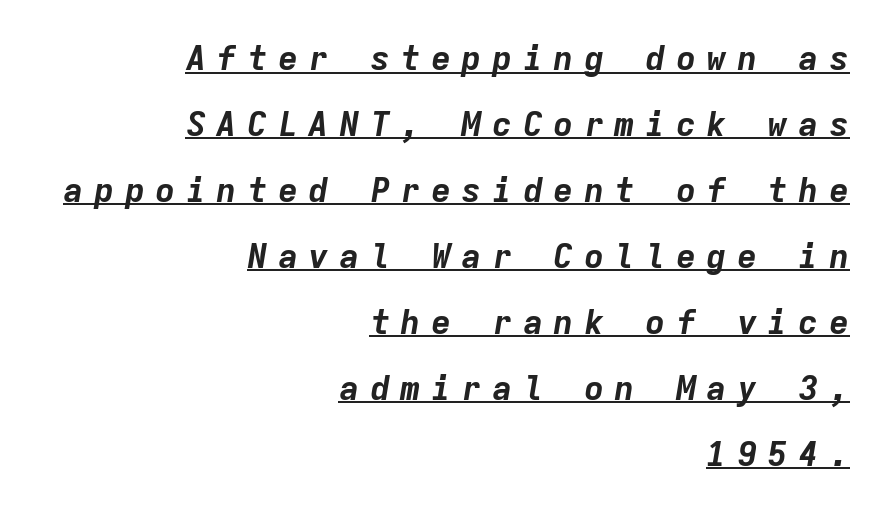
The image shows 34 px bold type, italic (leaning right), monospaced; set right-aligned, loose line spacing (1.94x), unusually wide letter spacing (+0.3 em), underlined; low stroke contrast and a medium x-height.
